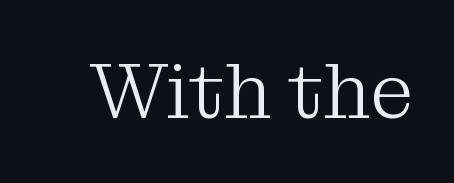
Q: Is the text bold? A: No.
Q: Is the text italic (slanted)? A: No, it is upright.
Q: Is the typeface a serif or a sans-serif typeface? A: Serif.
Q: Is the text underlined? A: No.
Q: Is the spacing between letters normal or unusually wide? A: Normal.
Q: Width (condensed, normal, or wide)? A: Normal.
Q: Stroke contrast? A: Medium.
Q: x-height? A: Medium.
Q: Monospaced? A: No.
